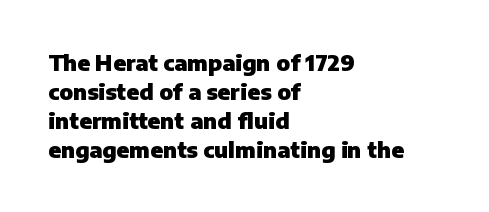
The image shows 22 px bold type, upright; set left-aligned, normal line spacing (1.32x), normal letter spacing, not underlined.
